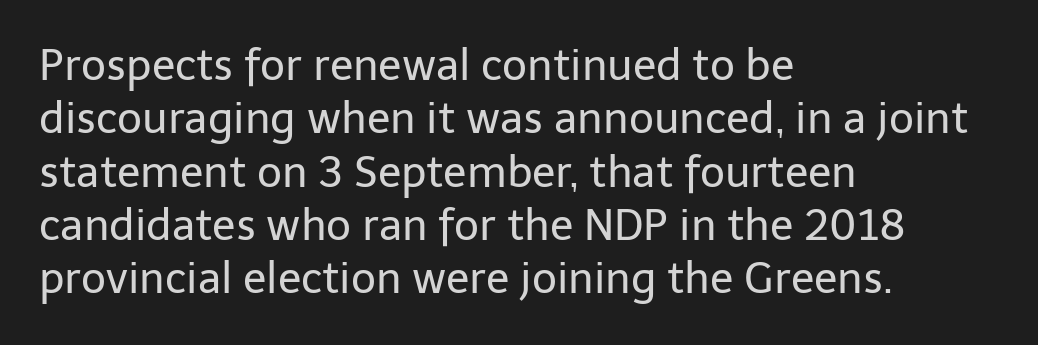
The image shows 43 px regular-weight sans-serif type, upright; set left-aligned, line spacing 1.24x, normal letter spacing, not underlined; low stroke contrast and a medium x-height.
